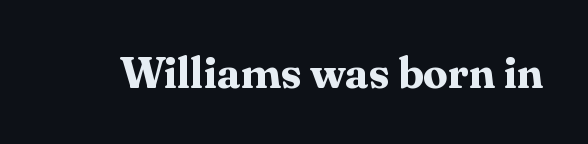
{"serif": "yes", "italic": "no", "bold": "yes", "weight": "bold", "width": "normal", "stroke_contrast": "medium", "x_height": "medium", "monospaced": "no", "underline": "no", "letter_spacing": "normal", "letter_spacing_em": 0.0, "glyph_px": 44}
